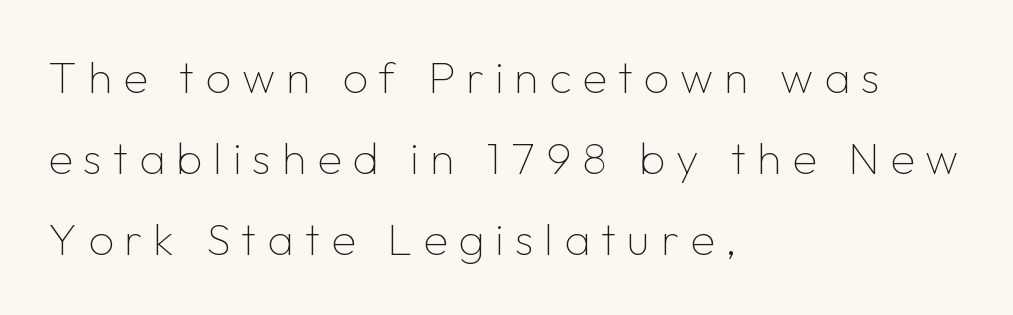
{"serif": "no", "italic": "no", "bold": "no", "weight": "thin", "width": "normal", "stroke_contrast": "low", "x_height": "medium", "monospaced": "no", "underline": "no", "align": "left", "line_spacing_ratio": 1.8, "letter_spacing": "wide", "letter_spacing_em": 0.24, "glyph_px": 45}
